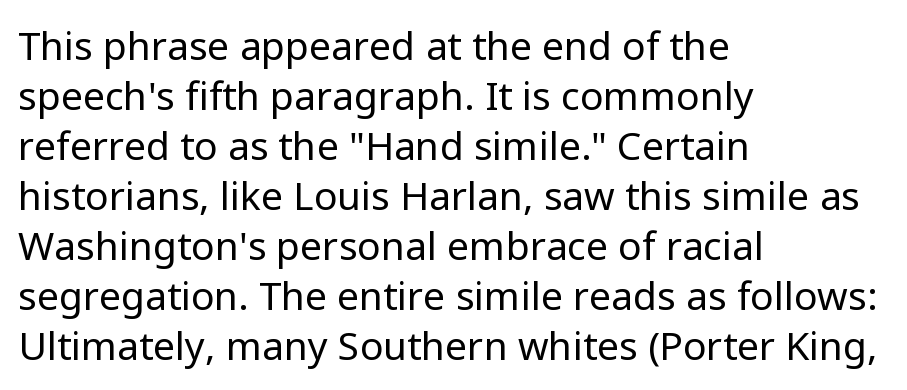
The image shows 39 px regular-weight sans-serif type, upright; set left-aligned, normal line spacing (1.28x), normal letter spacing, not underlined; low stroke contrast and a medium x-height.
